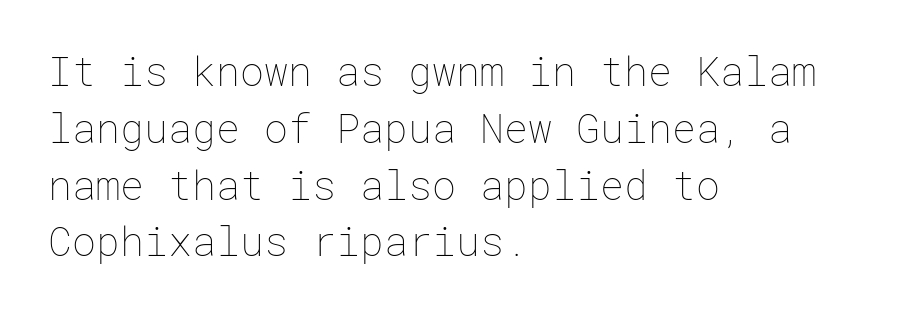
{"italic": "no", "bold": "no", "weight": "thin", "width": "normal", "stroke_contrast": "low", "x_height": "medium", "underline": "no", "align": "left", "line_spacing": "normal", "line_spacing_ratio": 1.42, "letter_spacing": "normal", "letter_spacing_em": 0.0, "glyph_px": 40}
